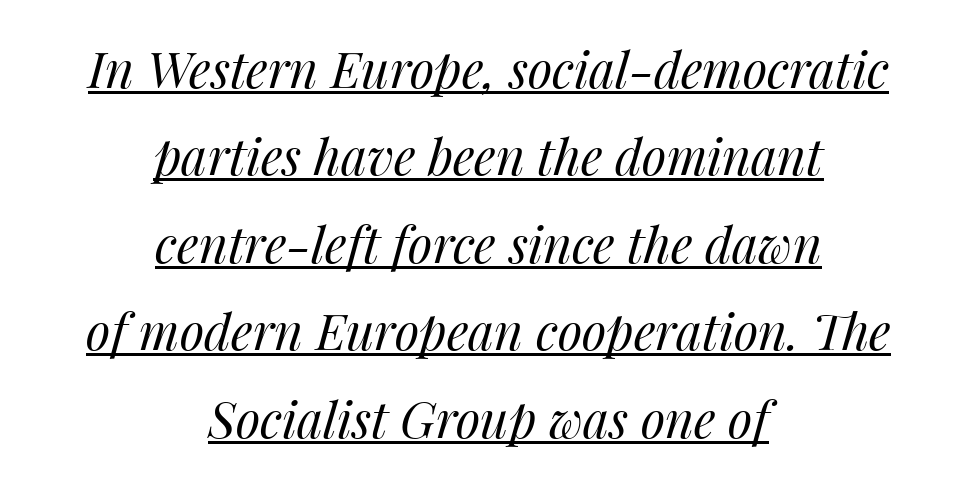
Q: Is the text bold? A: No.
Q: Is the text italic (slanted)? A: Yes, it leans right by about 14 degrees.
Q: Is the text underlined? A: Yes.
Q: How is the paragraph aligned? A: Centered.
Q: Is the spacing between letters normal or unusually wide? A: Normal.
Q: Width (condensed, normal, or wide)? A: Normal.
Q: Stroke contrast? A: Medium.
Q: x-height? A: Medium.
Q: Monospaced? A: No.
